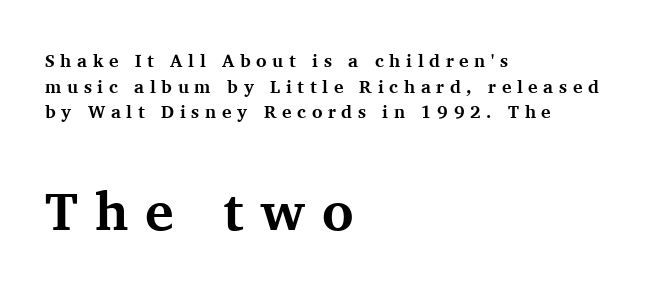
The image shows 54 px bold serif type, upright; set left-aligned, normal line spacing (1.42x), unusually wide letter spacing (+0.31 em), not underlined; the second (bottom) block is 3.0x larger; medium stroke contrast and a medium x-height.
